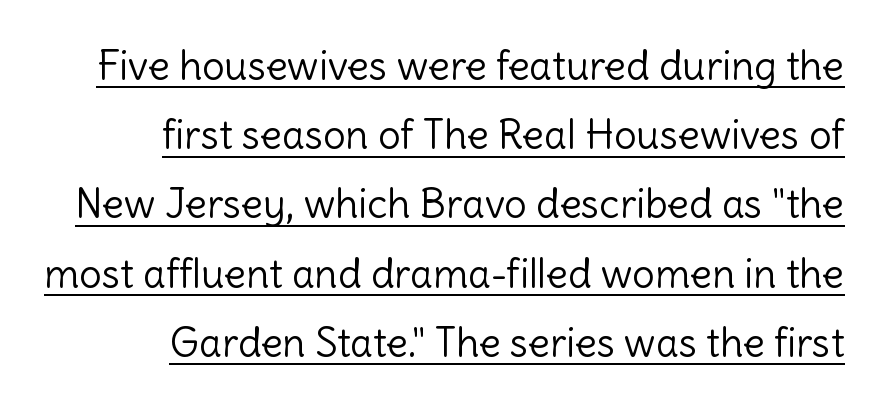
The image shows 40 px light sans-serif type, upright; set right-aligned, line spacing 1.73x, normal letter spacing, underlined; a medium x-height.
